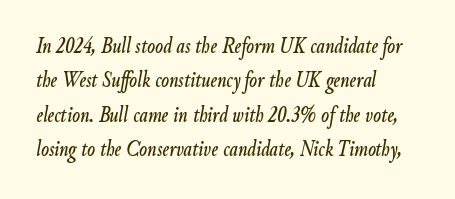
{"italic": "yes", "lean": "right", "slant_degrees": 9, "underline": "no", "align": "left", "line_spacing": "normal", "line_spacing_ratio": 1.49, "letter_spacing": "normal", "letter_spacing_em": 0.0, "glyph_px": 23}
